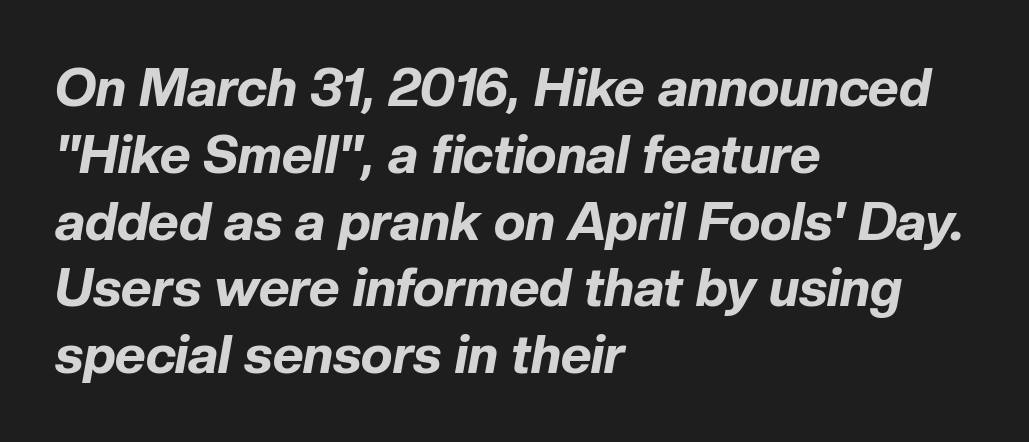
{"italic": "yes", "lean": "right", "slant_degrees": 10, "bold": "yes", "weight": "bold", "width": "normal", "stroke_contrast": "low", "x_height": "medium", "monospaced": "no", "underline": "no", "align": "left", "line_spacing": "normal", "line_spacing_ratio": 1.26, "letter_spacing": "normal", "letter_spacing_em": 0.0, "glyph_px": 53}
